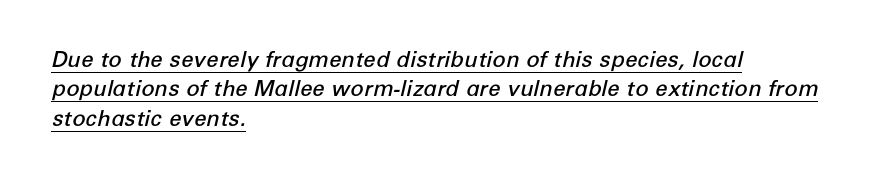
Style check: oblique. Every word sits above its own underline. Vertically, the passage feels balanced, rows spaced as you'd expect. Tracking value appears to be zero — textbook default spacing. The passage is arranged the way most books set body copy — flush left. On the weight axis this lands at semibold, roughly 600.
